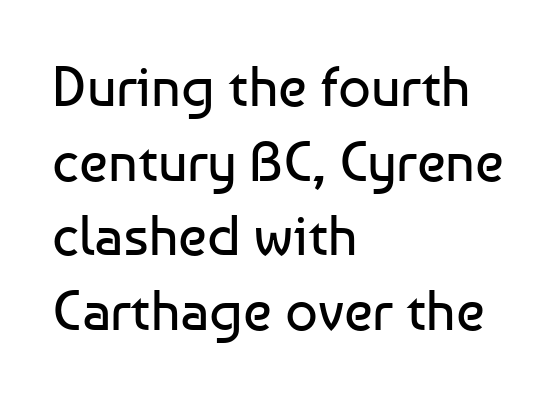
Honestly, the row spacing looks completely unremarkable. Layout note: lines flush left. The area under the type is left untouched. Character widths vary here, with narrow letters taking less room than wide ones. Characters remain perfectly vertical along every line.
